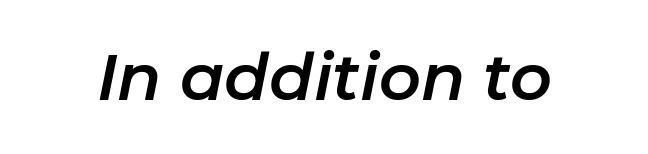
{"italic": "yes", "lean": "right", "slant_degrees": 11, "width": "normal", "stroke_contrast": "low", "x_height": "medium", "monospaced": "no", "underline": "no", "letter_spacing": "normal", "letter_spacing_em": 0.0, "glyph_px": 65}
